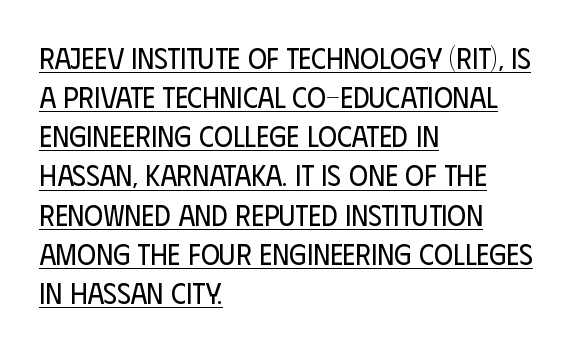
{"serif": "no", "italic": "no", "bold": "no", "weight": "regular", "width": "condensed", "stroke_contrast": "low", "x_height": "large", "monospaced": "no", "underline": "yes", "align": "left", "line_spacing": "normal", "line_spacing_ratio": 1.35, "letter_spacing": "normal", "letter_spacing_em": 0.0, "glyph_px": 29}
